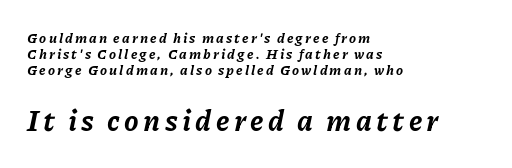
Q: Is the text bold? A: Yes.
Q: Is the text italic (slanted)? A: Yes, it leans right by about 11 degrees.
Q: Is the text underlined? A: No.
Q: How is the paragraph aligned? A: Left-aligned.
Q: Is the spacing between lines tight, normal or loose? A: Tight.
Q: Which block of text is set in a larger size, the first (top) or the second (bottom)? A: The second (bottom) one.
Q: Width (condensed, normal, or wide)? A: Normal.
Q: Stroke contrast? A: Low.
Q: x-height? A: Medium.
Q: Monospaced? A: No.
